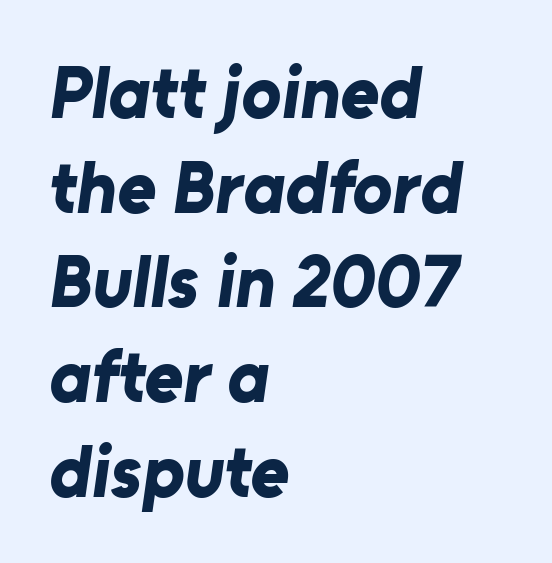
{"serif": "no", "bold": "yes", "weight": "bold", "width": "normal", "stroke_contrast": "low", "x_height": "medium", "monospaced": "no", "underline": "no", "align": "left", "line_spacing": "normal", "line_spacing_ratio": 1.28, "letter_spacing": "normal", "letter_spacing_em": 0.0, "glyph_px": 74}
